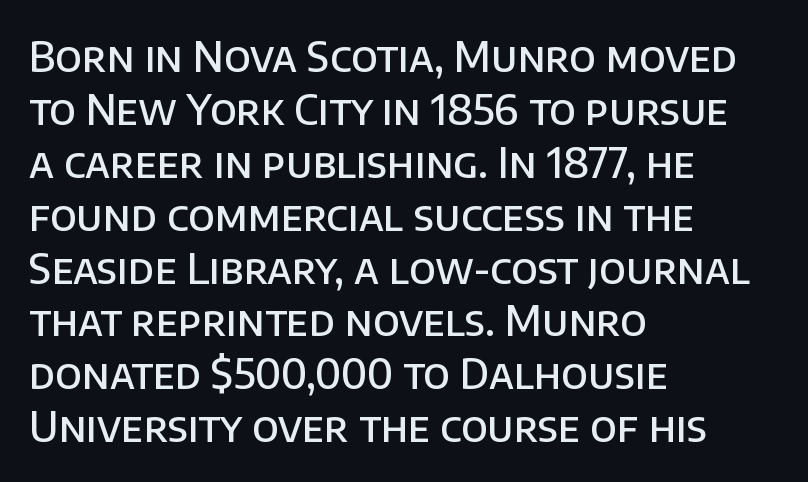
The image shows 41 px semibold sans-serif type, upright; set left-aligned, normal line spacing (1.29x), normal letter spacing, not underlined; low stroke contrast and a large x-height.
